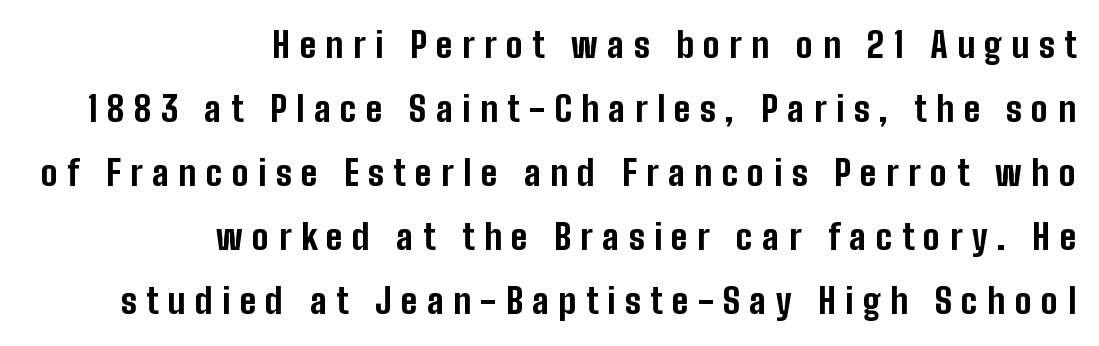
The image shows 35 px bold, condensed sans-serif type, upright; set right-aligned, line spacing 1.83x, unusually wide letter spacing (+0.27 em), not underlined; low stroke contrast and a medium x-height.
